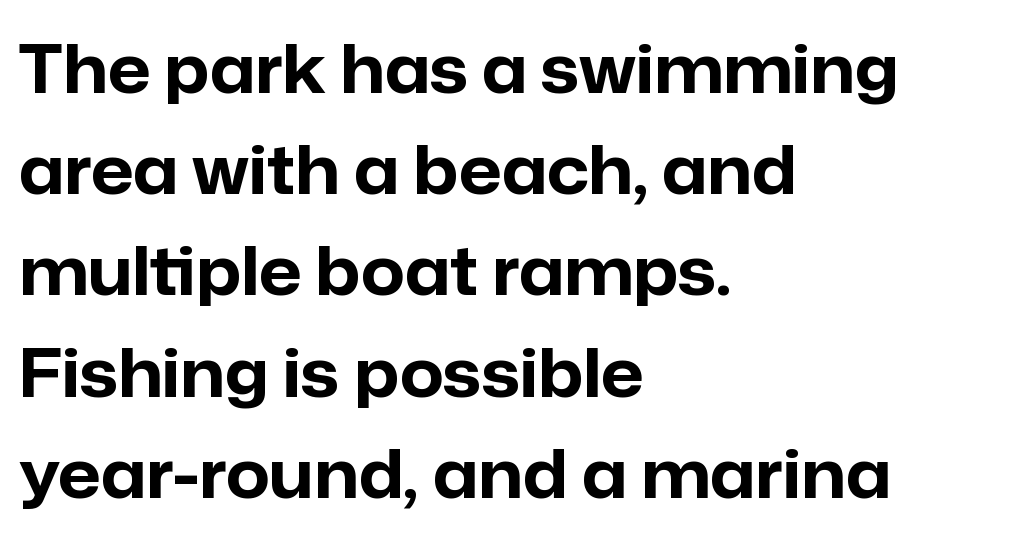
{"serif": "no", "italic": "no", "bold": "yes", "weight": "bold", "width": "normal", "stroke_contrast": "low", "x_height": "medium", "monospaced": "no", "underline": "no", "align": "left", "line_spacing": "normal", "line_spacing_ratio": 1.51, "letter_spacing": "normal", "letter_spacing_em": 0.0, "glyph_px": 67}
